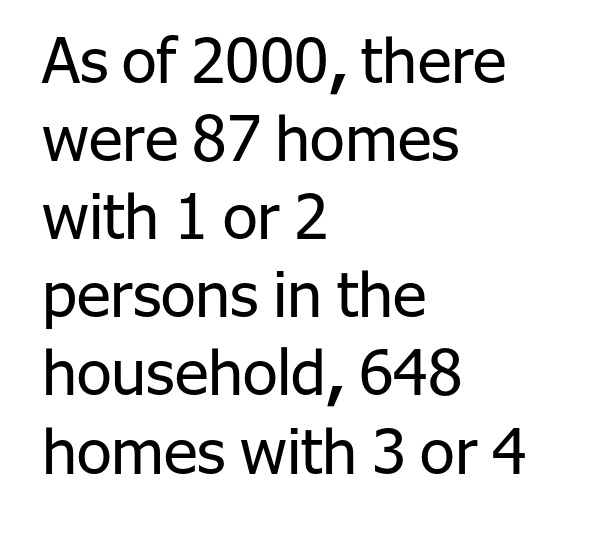
The image shows 63 px regular-weight sans-serif type, upright; set left-aligned, line spacing 1.24x, normal letter spacing, not underlined; low stroke contrast and a medium x-height.
